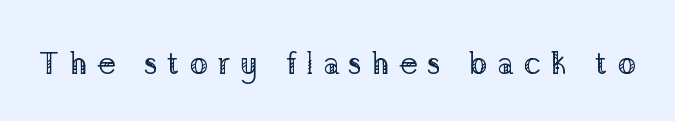
{"serif": "yes", "italic": "no", "bold": "no", "weight": "regular", "width": "normal", "stroke_contrast": "low", "x_height": "medium", "monospaced": "no", "underline": "no", "letter_spacing": "wide", "letter_spacing_em": 0.3, "glyph_px": 31}
